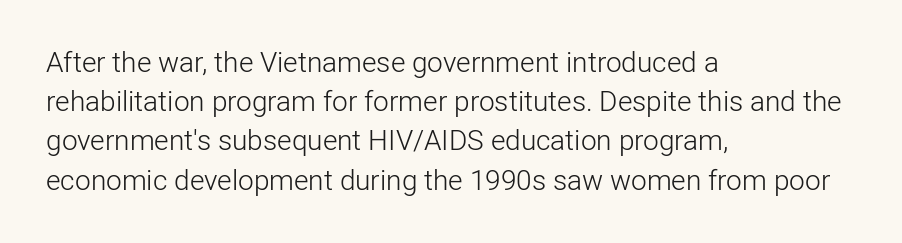
Q: Is the text bold? A: No.
Q: Is the text italic (slanted)? A: No, it is upright.
Q: Is the typeface a serif or a sans-serif typeface? A: Sans-serif.
Q: Is the text underlined? A: No.
Q: How is the paragraph aligned? A: Left-aligned.
Q: Is the spacing between letters normal or unusually wide? A: Normal.
Q: Is the spacing between lines tight, normal or loose? A: Normal.
Q: Width (condensed, normal, or wide)? A: Normal.
Q: Stroke contrast? A: Low.
Q: x-height? A: Medium.
Q: Monospaced? A: No.
